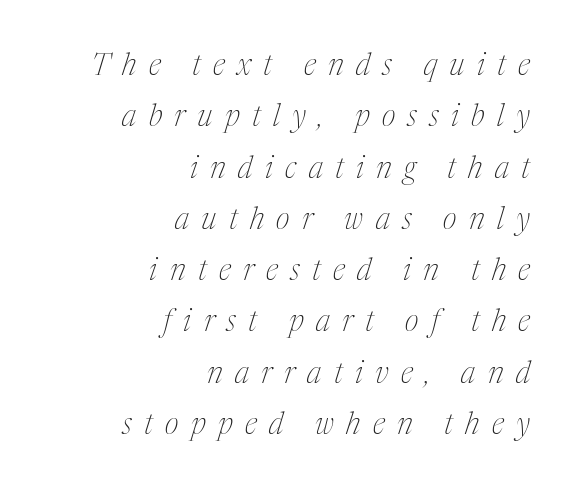
Q: Is the text bold? A: No.
Q: Is the text italic (slanted)? A: Yes, it leans right by about 17 degrees.
Q: Is the typeface a serif or a sans-serif typeface? A: Serif.
Q: Is the text underlined? A: No.
Q: How is the paragraph aligned? A: Right-aligned.
Q: Is the spacing between letters normal or unusually wide? A: Unusually wide.
Q: Width (condensed, normal, or wide)? A: Condensed.
Q: Stroke contrast? A: Medium.
Q: x-height? A: Medium.
Q: Monospaced? A: No.
